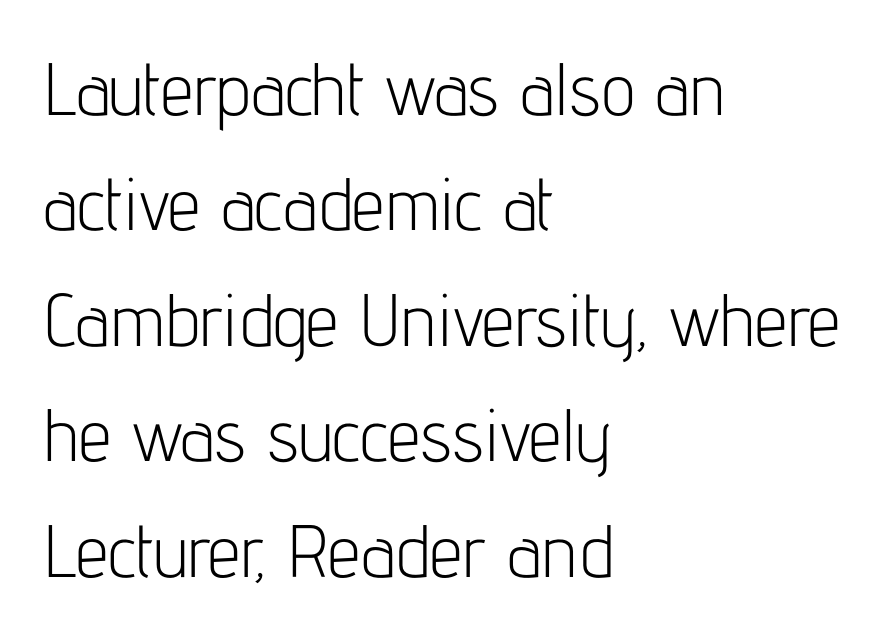
The image shows 74 px light, condensed sans-serif type, upright; set left-aligned, normal line spacing (1.56x), normal letter spacing, not underlined; low stroke contrast and a medium x-height.
